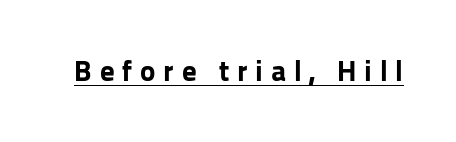
The passage shown has open, widely tracked lettering throughout. Strong, thick strokes mark this as bold type. These lines are composed in type without serifs. The specimen includes a rule beneath the text block's lines. The specimen reads as upright at a glance.
